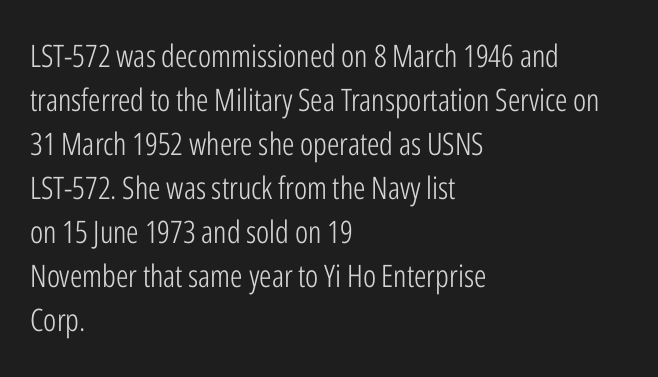
Q: Is the text bold? A: No.
Q: Is the text italic (slanted)? A: No, it is upright.
Q: Is the typeface a serif or a sans-serif typeface? A: Sans-serif.
Q: Is the text underlined? A: No.
Q: How is the paragraph aligned? A: Left-aligned.
Q: Is the spacing between letters normal or unusually wide? A: Normal.
Q: Is the spacing between lines tight, normal or loose? A: Normal.
Q: Width (condensed, normal, or wide)? A: Condensed.
Q: Stroke contrast? A: Low.
Q: x-height? A: Medium.
Q: Monospaced? A: No.
